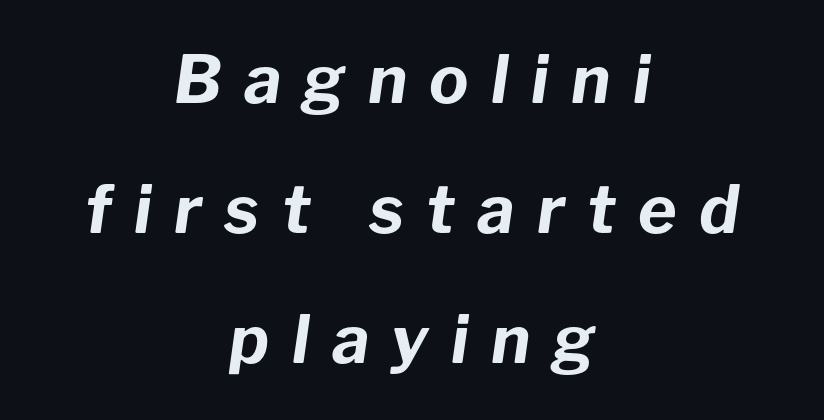
Q: Is the text bold? A: Yes.
Q: Is the text italic (slanted)? A: Yes, it leans right by about 8 degrees.
Q: Is the text underlined? A: No.
Q: How is the paragraph aligned? A: Centered.
Q: Is the spacing between letters normal or unusually wide? A: Unusually wide.
Q: Is the spacing between lines tight, normal or loose? A: Loose.
Q: Width (condensed, normal, or wide)? A: Normal.
Q: Stroke contrast? A: Low.
Q: x-height? A: Medium.
Q: Monospaced? A: No.
